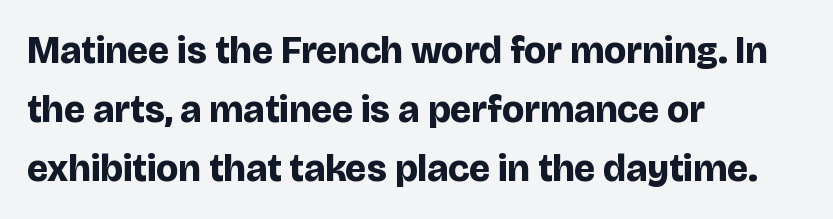
Q: Is the text bold? A: Yes.
Q: Is the text italic (slanted)? A: No, it is upright.
Q: Is the typeface a serif or a sans-serif typeface? A: Sans-serif.
Q: Is the text underlined? A: No.
Q: How is the paragraph aligned? A: Left-aligned.
Q: Is the spacing between letters normal or unusually wide? A: Normal.
Q: Is the spacing between lines tight, normal or loose? A: Normal.
Q: Width (condensed, normal, or wide)? A: Normal.
Q: Stroke contrast? A: Low.
Q: x-height? A: Large.
Q: Monospaced? A: No.
